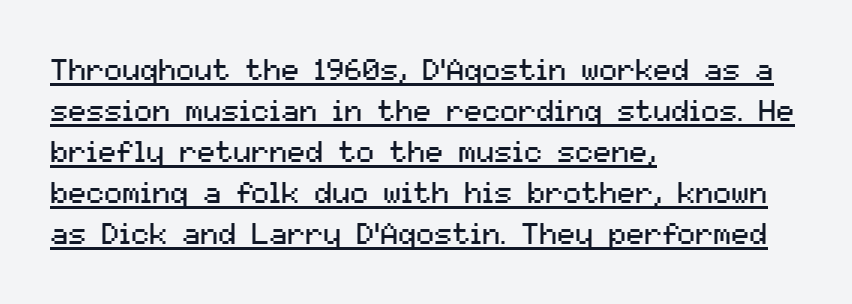
Q: Is the text bold? A: No.
Q: Is the text italic (slanted)? A: No, it is upright.
Q: Is the typeface a serif or a sans-serif typeface? A: Sans-serif.
Q: Is the text underlined? A: Yes.
Q: How is the paragraph aligned? A: Left-aligned.
Q: Is the spacing between letters normal or unusually wide? A: Normal.
Q: Is the spacing between lines tight, normal or loose? A: Normal.
Q: Width (condensed, normal, or wide)? A: Normal.
Q: Stroke contrast? A: Medium.
Q: x-height? A: Medium.
Q: Monospaced? A: No.
